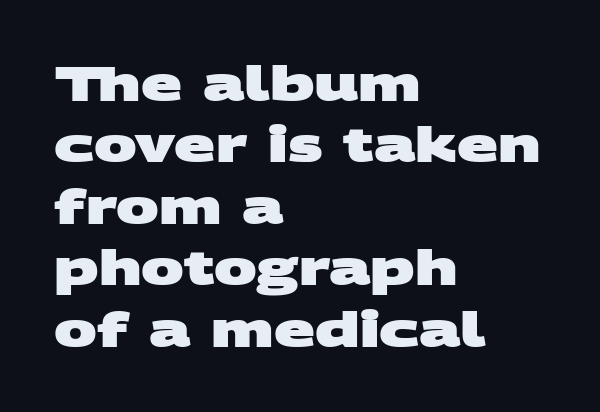
The image shows 48 px heavy, wide sans-serif type; set left-aligned, normal line spacing (1.28x), normal letter spacing, not underlined; medium stroke contrast and a large x-height.
